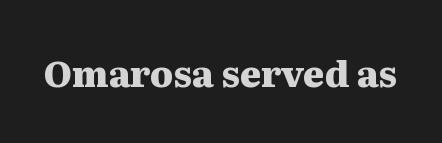
The image shows 36 px heavy, wide serif type, upright; set normal letter spacing, not underlined; medium stroke contrast and a medium x-height.
